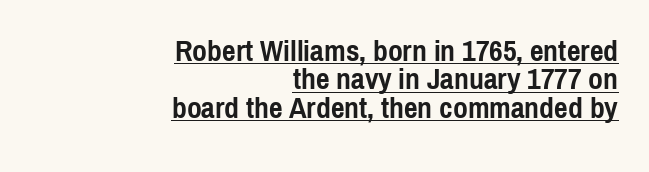
The image shows 30 px semibold, condensed sans-serif type, upright; set right-aligned, tight line spacing (0.95x), normal letter spacing, underlined; a medium x-height.
